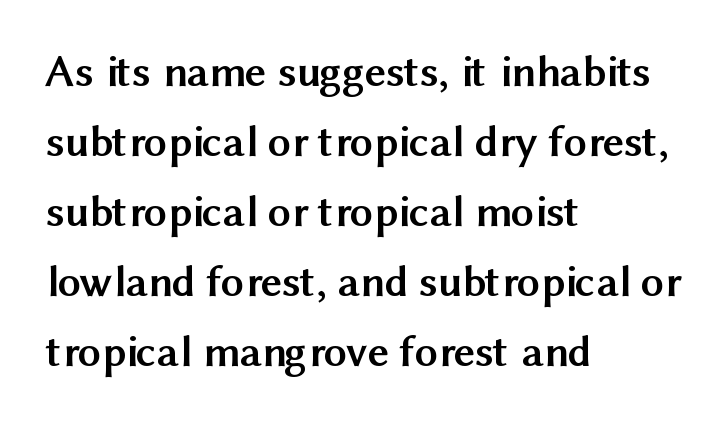
A typesetter would label this face a sans. Tracking here is standard; glyphs follow each other at the usual distance. Every row of glyphs begins at an identical x-position on the left. What weight is shown? A full bold with thick strokes.
